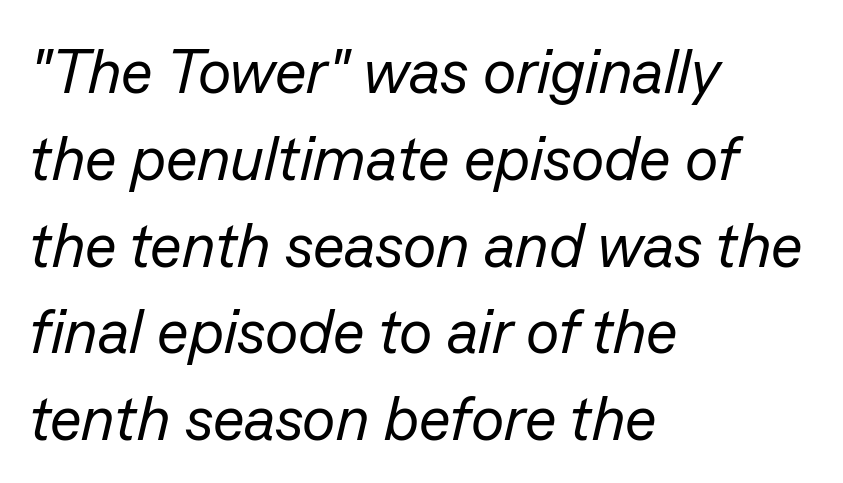
{"italic": "yes", "lean": "right", "slant_degrees": 13, "bold": "no", "weight": "regular", "width": "normal", "stroke_contrast": "low", "x_height": "medium", "monospaced": "no", "underline": "no", "align": "left", "line_spacing": "normal", "line_spacing_ratio": 1.4, "letter_spacing": "normal", "letter_spacing_em": 0.0, "glyph_px": 62}
